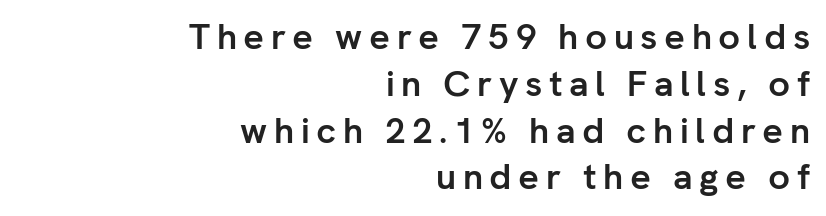
Q: Is the text bold? A: Yes.
Q: Is the text italic (slanted)? A: No, it is upright.
Q: Is the typeface a serif or a sans-serif typeface? A: Sans-serif.
Q: Is the text underlined? A: No.
Q: How is the paragraph aligned? A: Right-aligned.
Q: Is the spacing between lines tight, normal or loose? A: Normal.
Q: Width (condensed, normal, or wide)? A: Normal.
Q: Stroke contrast? A: Low.
Q: x-height? A: Medium.
Q: Monospaced? A: No.
